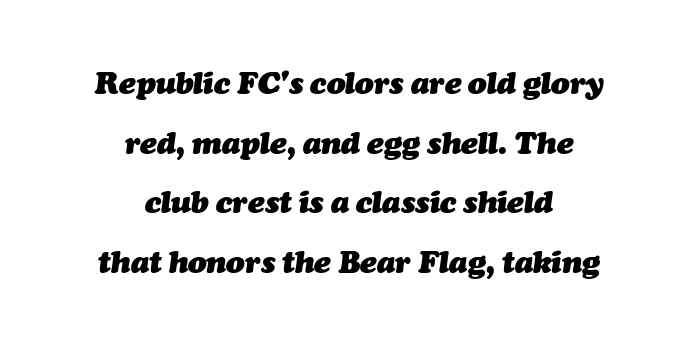
{"italic": "yes", "lean": "right", "slant_degrees": 7, "bold": "yes", "weight": "heavy", "width": "normal", "stroke_contrast": "medium", "x_height": "medium", "monospaced": "no", "underline": "no", "align": "center", "line_spacing": "loose", "line_spacing_ratio": 1.92, "letter_spacing": "normal", "letter_spacing_em": 0.0, "glyph_px": 31}
